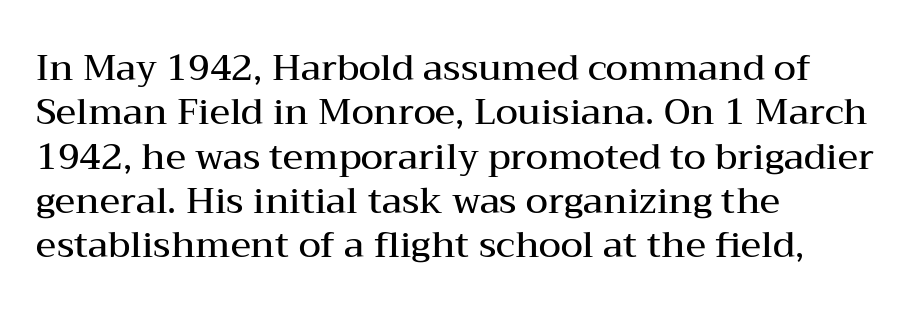
The image shows 36 px semibold, wide serif type, upright; set left-aligned, line spacing 1.23x, normal letter spacing, not underlined; medium stroke contrast and a medium x-height.
